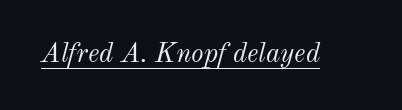
Rendered with sloped, italic letterforms. On a weight scale, this lands at 450 or below. The passage shown is underscored from start to finish. Does extra space separate the letters? No, they use regular spacing.
